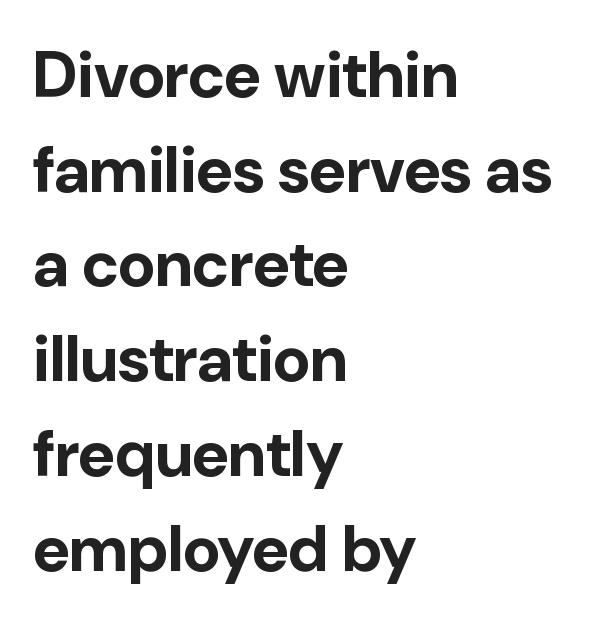
{"serif": "no", "italic": "no", "bold": "yes", "weight": "bold", "width": "normal", "stroke_contrast": "low", "x_height": "medium", "monospaced": "no", "underline": "no", "align": "left", "line_spacing": "normal", "line_spacing_ratio": 1.48, "letter_spacing": "normal", "letter_spacing_em": 0.0, "glyph_px": 64}
